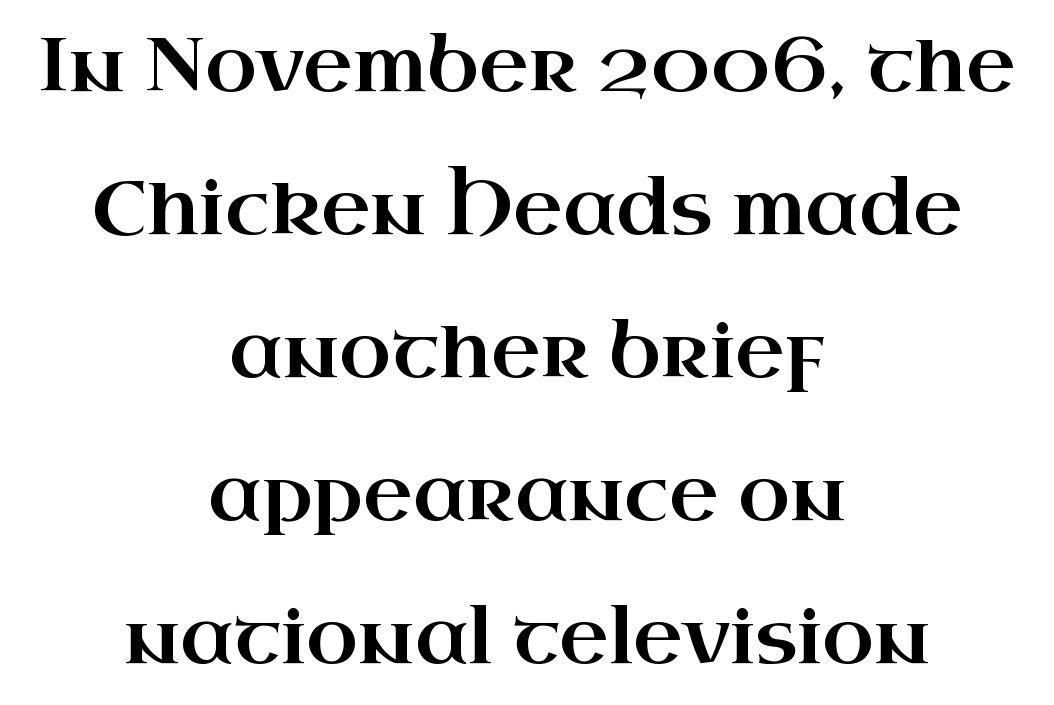
{"serif": "yes", "italic": "no", "width": "wide", "stroke_contrast": "high", "x_height": "small", "monospaced": "no", "underline": "no", "align": "center", "line_spacing_ratio": 1.88, "letter_spacing": "normal", "letter_spacing_em": 0.0, "glyph_px": 76}
